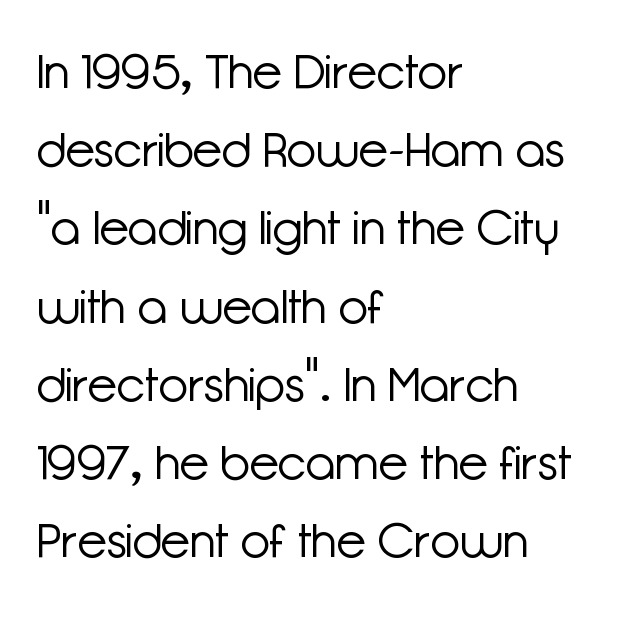
Q: Is the text bold? A: No.
Q: Is the text italic (slanted)? A: No, it is upright.
Q: Is the typeface a serif or a sans-serif typeface? A: Sans-serif.
Q: Is the text underlined? A: No.
Q: How is the paragraph aligned? A: Left-aligned.
Q: Is the spacing between letters normal or unusually wide? A: Normal.
Q: Is the spacing between lines tight, normal or loose? A: Normal.
Q: Width (condensed, normal, or wide)? A: Normal.
Q: Stroke contrast? A: Low.
Q: x-height? A: Medium.
Q: Monospaced? A: No.
